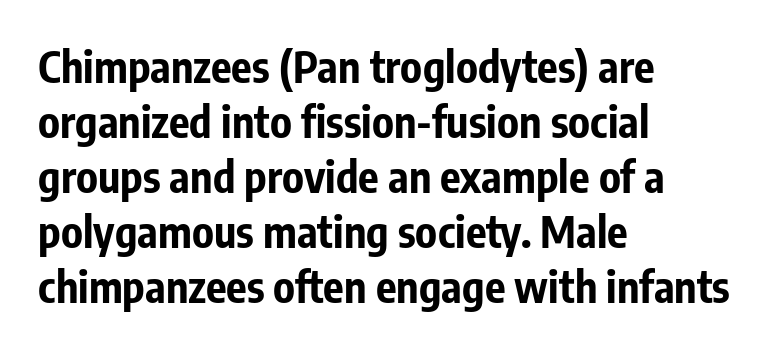
{"serif": "no", "italic": "no", "bold": "yes", "weight": "bold", "width": "condensed", "stroke_contrast": "low", "x_height": "medium", "monospaced": "no", "underline": "no", "align": "left", "line_spacing": "normal", "line_spacing_ratio": 1.28, "letter_spacing": "normal", "letter_spacing_em": 0.0, "glyph_px": 43}
